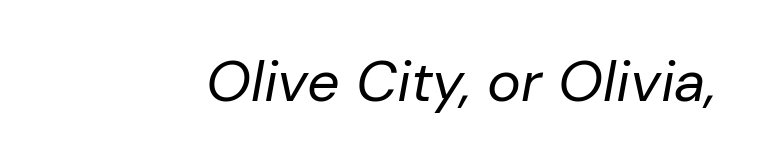
The image shows 57 px regular-weight type, italic (leaning right); set normal letter spacing, not underlined; low stroke contrast and a medium x-height.
